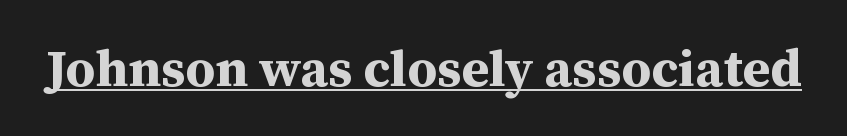
There is no visible air inserted between adjacent glyphs. Ascenders rise straight up at ninety degrees. Font category for this specimen: serif. Notice how thick the strokes are: this is what a full bold looks like. You could not count columns in this text — the font is proportionally spaced. A baseline rule has been typeset under these characters.
